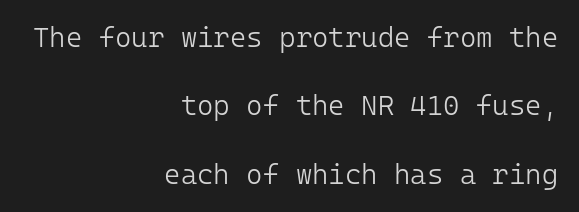
The type is set solid horizontally, with unmodified tracking. A bare baseline throughout the passage. Ink coverage per letter is moderate at most. Nope, not italic — everything's standing straight. Visually the block forms a straight wall on the right and a jagged coastline on the left. Letterform terminals end flat and unadorned throughout the passage.
